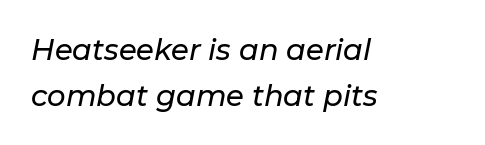
Bare-footed words on every line. The rendering keeps characters at their native spacing. This block has exactly the height ordinary leading produces. Spacing verdict: proportional, widths tailored to each character. An italicized treatment has been applied to the whole sample. Notice how the passage keeps a crisp vertical edge on the left only.
